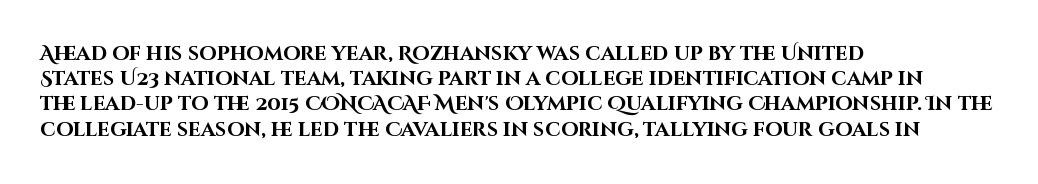
The image shows 20 px bold type, upright; set left-aligned, normal line spacing (1.26x), normal letter spacing, not underlined.
